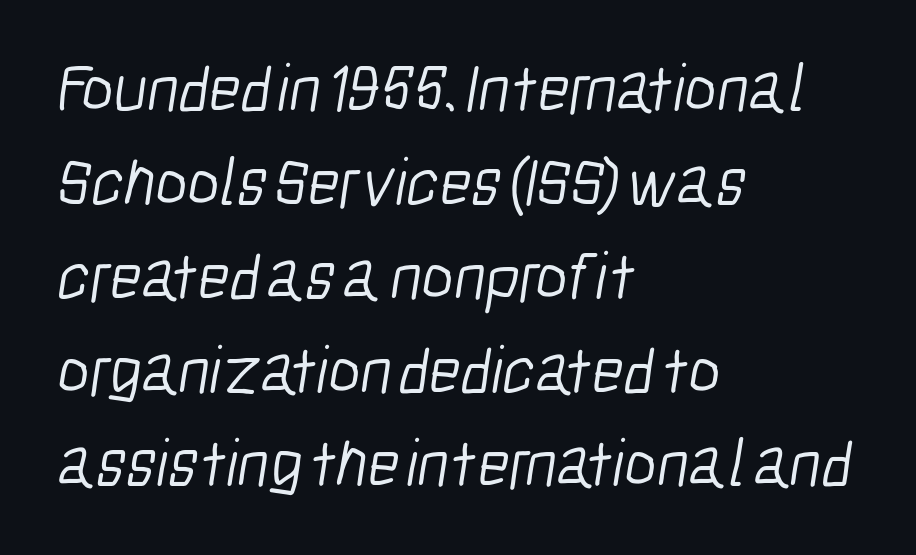
The image shows 68 px light, condensed sans-serif type; set left-aligned, normal line spacing (1.38x), normal letter spacing, not underlined; low stroke contrast and a medium x-height.
